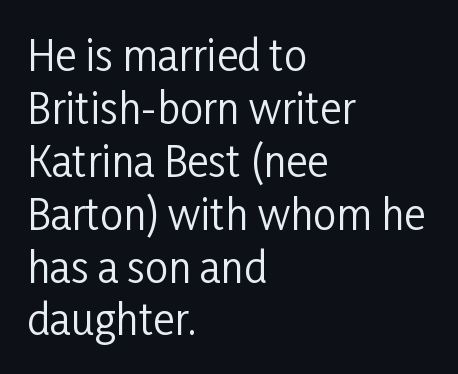
The lines are quadded left. A typesetter would mark this as roman, not italic. Here the designer chose a conventional face with non-uniform glyph widths. No extra tracking has been applied to these lines. The typeface has the unassuming heft of standard copy or less. The type family on display is of the sans-serif kind.
